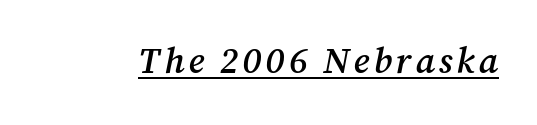
Q: Is the text bold? A: Semi-bold.
Q: Is the text italic (slanted)? A: Yes, it leans right by about 12 degrees.
Q: Is the typeface a serif or a sans-serif typeface? A: Serif.
Q: Is the text underlined? A: Yes.
Q: Width (condensed, normal, or wide)? A: Normal.
Q: Stroke contrast? A: Medium.
Q: x-height? A: Medium.
Q: Monospaced? A: No.
